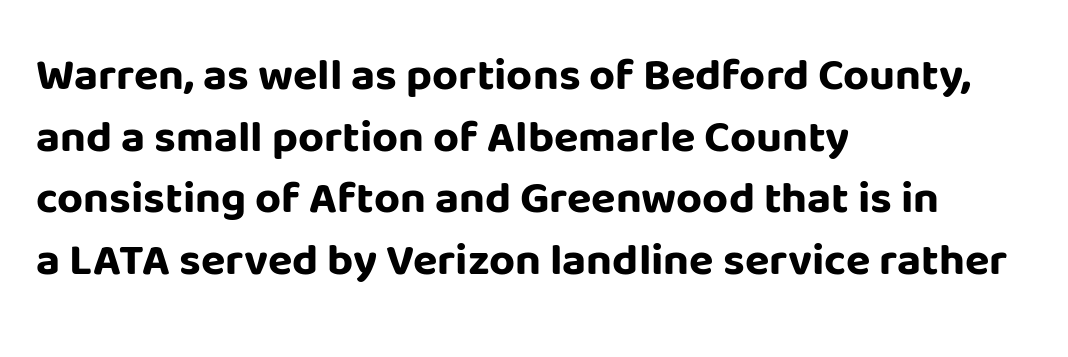
{"serif": "no", "italic": "no", "bold": "yes", "weight": "bold", "width": "normal", "stroke_contrast": "low", "x_height": "large", "monospaced": "no", "underline": "no", "align": "left", "line_spacing": "normal", "line_spacing_ratio": 1.37, "letter_spacing": "normal", "letter_spacing_em": 0.0, "glyph_px": 45}
